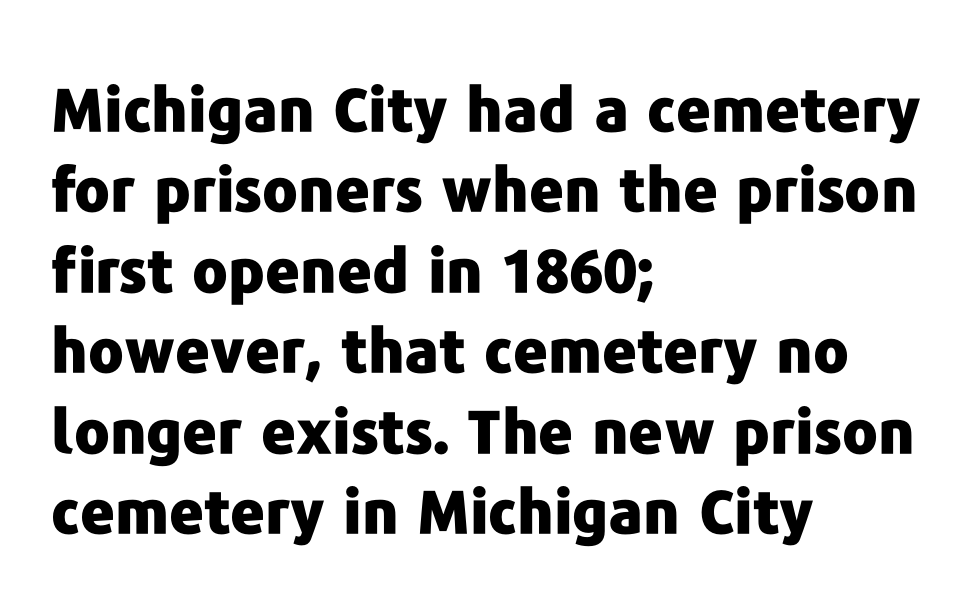
The image shows 60 px heavy sans-serif type, upright; set left-aligned, normal line spacing (1.34x), normal letter spacing, not underlined; low stroke contrast and a medium x-height.
